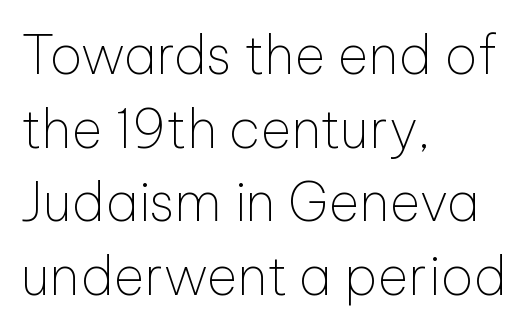
{"serif": "no", "italic": "no", "bold": "no", "weight": "thin", "width": "normal", "stroke_contrast": "low", "x_height": "medium", "monospaced": "no", "underline": "no", "align": "left", "line_spacing": "normal", "line_spacing_ratio": 1.39, "letter_spacing": "normal", "letter_spacing_em": 0.0, "glyph_px": 53}
